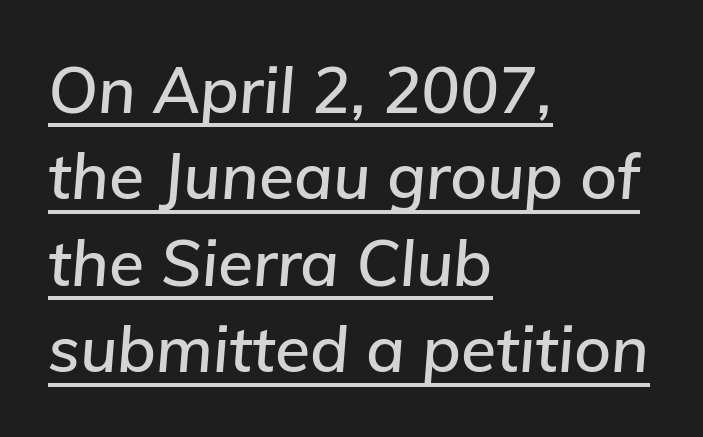
A typesetter would call this proportional, since set widths differ per character. Would a proofreader flag this as italicized? Yes. The letterforms sit shoulder to shoulder at normal distance. Beneath each row of characters lies a ruled line. One glance says typical: line gaps are just what's usual. Left-aligned paragraph, ragged on the right.
